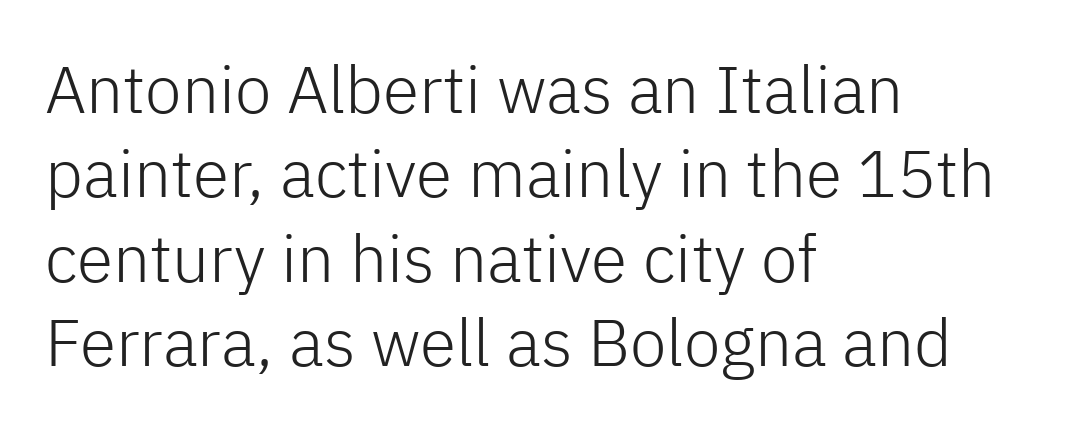
The passage shown is not bold in any degree. Does the copy run flush right? No — it runs flush left. Descender tails drop into unmarked territory. The passage shown has conventional tracking throughout.
